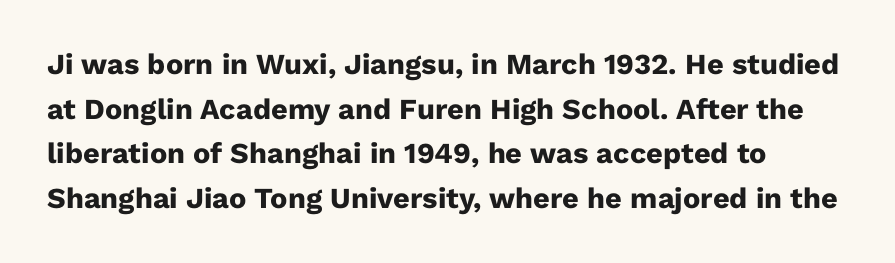
{"serif": "no", "italic": "no", "bold": "yes", "weight": "heavy", "width": "normal", "stroke_contrast": "low", "x_height": "medium", "monospaced": "no", "underline": "no", "align": "left", "line_spacing": "normal", "line_spacing_ratio": 1.54, "letter_spacing": "normal", "letter_spacing_em": 0.0, "glyph_px": 29}
